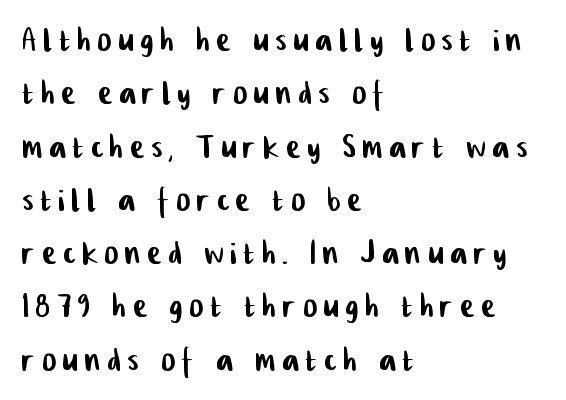
{"serif": "no", "width": "condensed", "stroke_contrast": "low", "x_height": "medium", "monospaced": "no", "underline": "no", "align": "left", "line_spacing": "normal", "line_spacing_ratio": 1.3, "glyph_px": 41}
